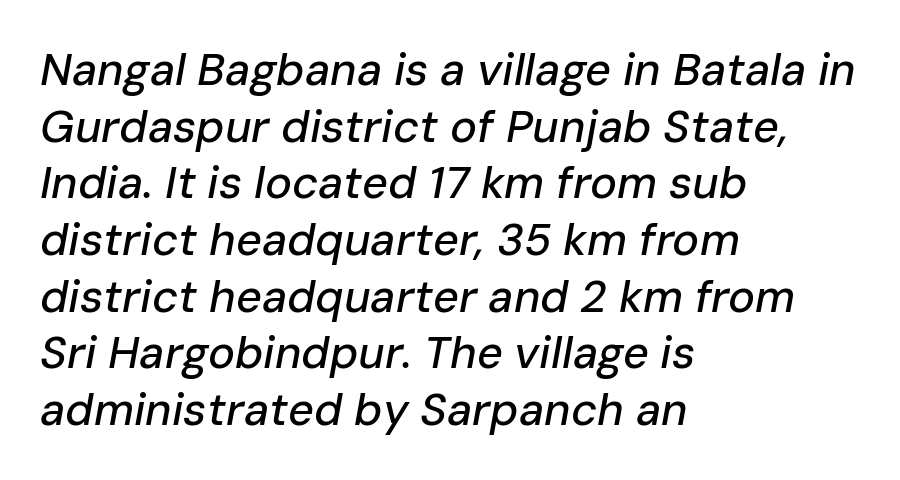
Vertical spacing — default. The passage shown is typed in a proportional face where columns would drift. Teacher's note: observe the even left margin — that is flush-left alignment. If you drew a line through each stem, it would be angled. Any mark beneath the type? The region is blank. Nothing unusual about the tracking: characters are spaced as the font intends.
